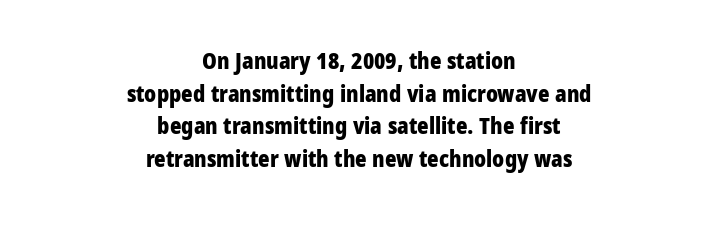
The face used here has the dense, thick strokes of a bold. Quick note: not italic, upright. Honestly, there is no underline to notice here at all. Spacing between characters is what you'd get straight out of the box. A normal amount of white space separates one row of letters from the next.
